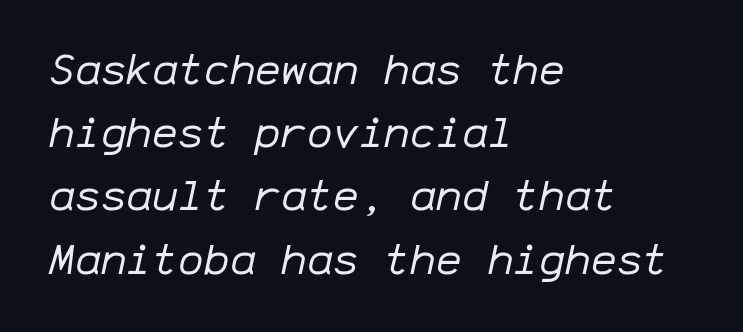
The image shows 43 px regular-weight type, italic (leaning right), monospaced; set left-aligned, normal line spacing (1.47x), normal letter spacing, not underlined; low stroke contrast and a medium x-height.
